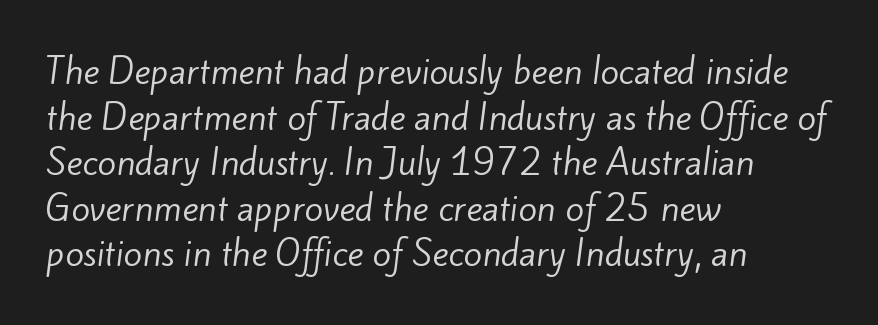
Letterform terminals end flat and unadorned throughout the passage. Vertical stems look standard width or narrower in stroke. Students, note that the glyphs here touch the page at normal intervals. The passage is arranged the way most books set body copy — flush left. The baseline area is clear. Here the designer chose a conventional face with non-uniform glyph widths.
